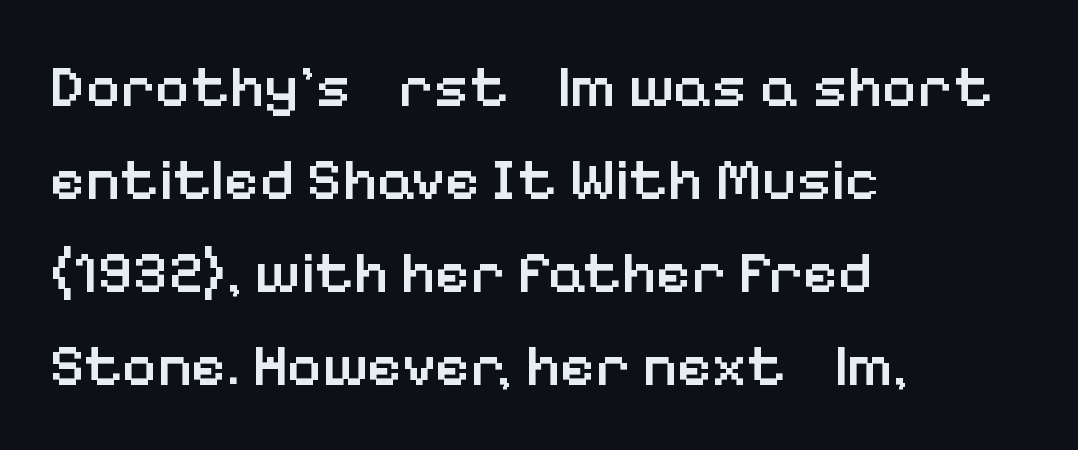
Q: Is the text bold? A: Semi-bold.
Q: Is the text italic (slanted)? A: No, it is upright.
Q: Is the typeface a serif or a sans-serif typeface? A: Sans-serif.
Q: Is the text underlined? A: No.
Q: How is the paragraph aligned? A: Left-aligned.
Q: Is the spacing between letters normal or unusually wide? A: Normal.
Q: Is the spacing between lines tight, normal or loose? A: Normal.
Q: Width (condensed, normal, or wide)? A: Normal.
Q: Stroke contrast? A: Low.
Q: x-height? A: Medium.
Q: Monospaced? A: No.
